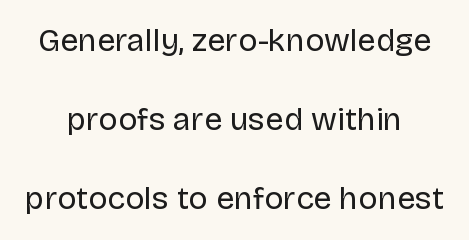
Q: Is the text bold? A: No.
Q: Is the text italic (slanted)? A: No, it is upright.
Q: Is the typeface a serif or a sans-serif typeface? A: Sans-serif.
Q: Is the text underlined? A: No.
Q: How is the paragraph aligned? A: Centered.
Q: Is the spacing between letters normal or unusually wide? A: Normal.
Q: Is the spacing between lines tight, normal or loose? A: Loose.
Q: Width (condensed, normal, or wide)? A: Normal.
Q: Stroke contrast? A: Low.
Q: x-height? A: Large.
Q: Monospaced? A: No.
